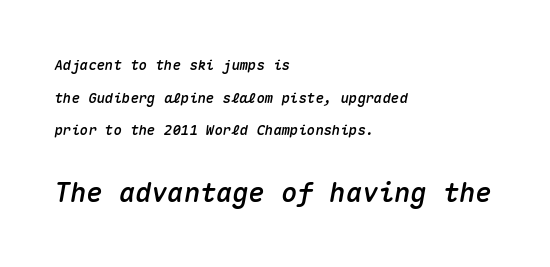
Q: Is the text italic (slanted)? A: Yes, it leans right by about 10 degrees.
Q: Is the text underlined? A: No.
Q: How is the paragraph aligned? A: Left-aligned.
Q: Is the spacing between letters normal or unusually wide? A: Normal.
Q: Is the spacing between lines tight, normal or loose? A: Loose.
Q: Which block of text is set in a larger size, the first (top) or the second (bottom)? A: The second (bottom) one.
